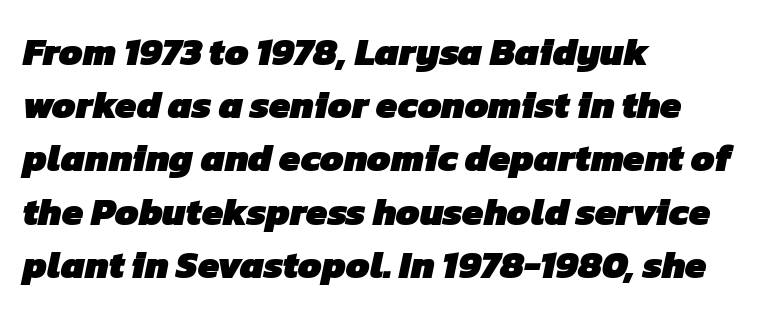
The rendering shows plain stroke endings on the letterforms — a sans-serif design. Do the characters align in a grid? No, the font is proportional. The space directly below the letters is spotless. The type is set solid horizontally, with unmodified tracking. The designer left line spacing at the default.
